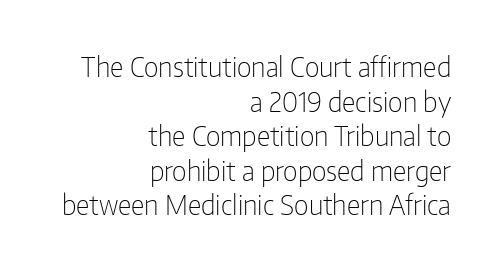
Q: Is the text bold? A: No.
Q: Is the text italic (slanted)? A: No, it is upright.
Q: Is the text underlined? A: No.
Q: How is the paragraph aligned? A: Right-aligned.
Q: Is the spacing between letters normal or unusually wide? A: Normal.
Q: Is the spacing between lines tight, normal or loose? A: Normal.
